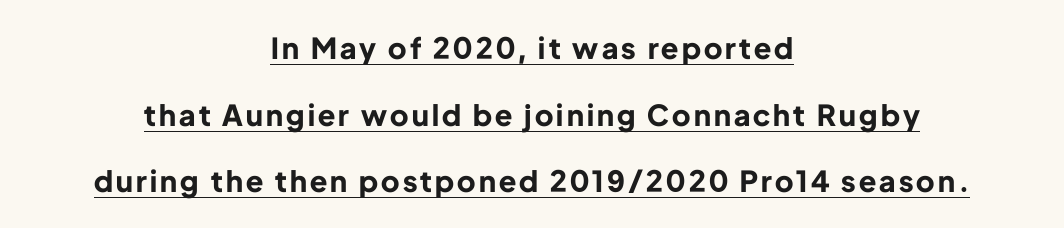
The image shows 29 px bold sans-serif type, upright; set centered, loose line spacing (2.3x), underlined; low stroke contrast and a medium x-height.
